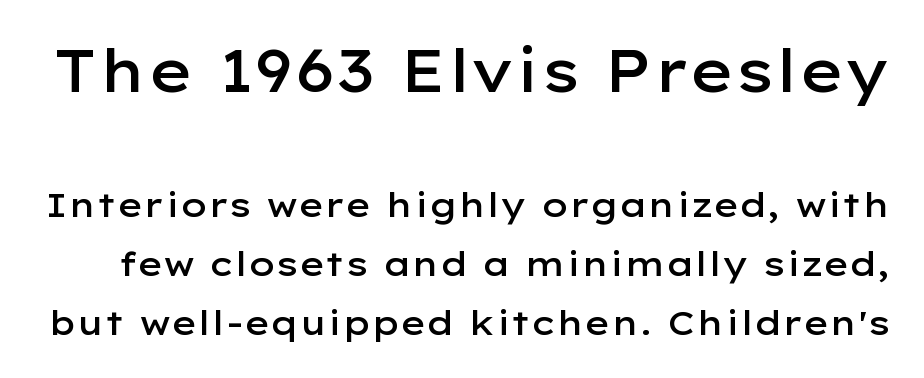
Q: Is the text bold? A: Semi-bold.
Q: Is the text italic (slanted)? A: No, it is upright.
Q: Is the typeface a serif or a sans-serif typeface? A: Sans-serif.
Q: Is the text underlined? A: No.
Q: Is the spacing between letters normal or unusually wide? A: Normal.
Q: Which block of text is set in a larger size, the first (top) or the second (bottom)? A: The first (top) one.
Q: Width (condensed, normal, or wide)? A: Wide.
Q: Stroke contrast? A: Low.
Q: x-height? A: Medium.
Q: Monospaced? A: No.
